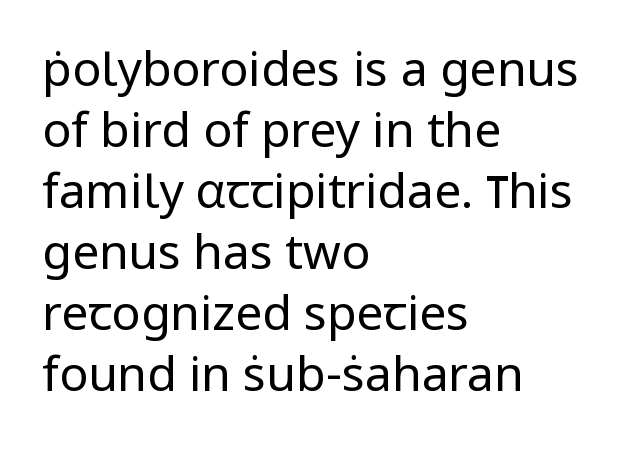
Q: Is the text bold? A: No.
Q: Is the text italic (slanted)? A: No, it is upright.
Q: Is the typeface a serif or a sans-serif typeface? A: Sans-serif.
Q: Is the text underlined? A: No.
Q: How is the paragraph aligned? A: Left-aligned.
Q: Is the spacing between letters normal or unusually wide? A: Normal.
Q: Is the spacing between lines tight, normal or loose? A: Normal.
Q: Width (condensed, normal, or wide)? A: Normal.
Q: Stroke contrast? A: Low.
Q: x-height? A: Medium.
Q: Monospaced? A: No.
